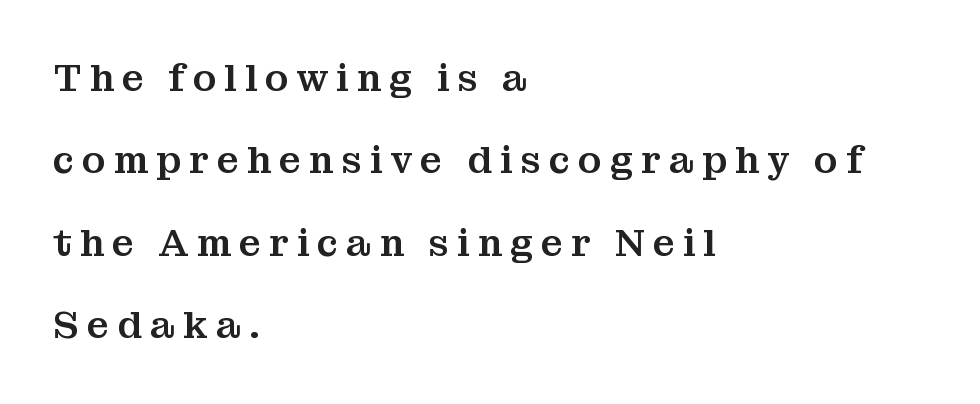
The image shows 38 px serif type, upright; set left-aligned, loose line spacing (2.17x), unusually wide letter spacing (+0.21 em), not underlined; medium stroke contrast and a medium x-height.
